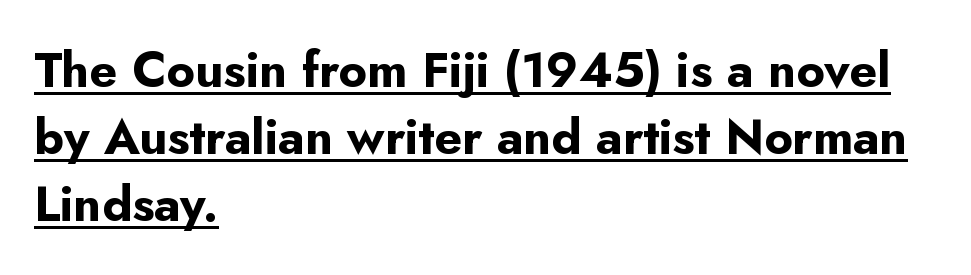
The image shows 49 px bold sans-serif type, upright; set left-aligned, normal line spacing (1.37x), normal letter spacing, underlined; low stroke contrast and a small x-height.
